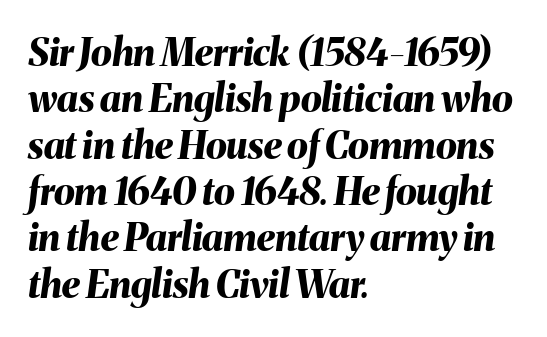
This sample is left-justified, so line endings fall wherever the words run out. Notice how thick the strokes are: this is what a full bold looks like. The area under the type is left untouched. Character widths vary here, with narrow letters taking less room than wide ones.
